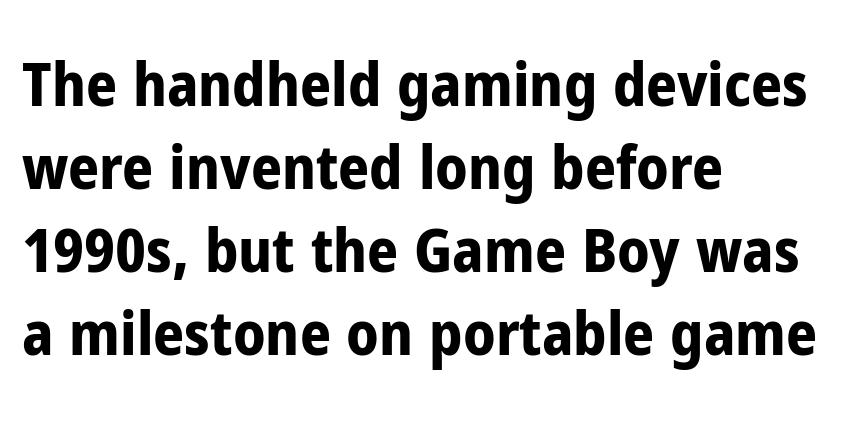
The image shows 61 px bold, condensed sans-serif type, upright; set left-aligned, normal line spacing (1.36x), normal letter spacing, not underlined; low stroke contrast and a medium x-height.
